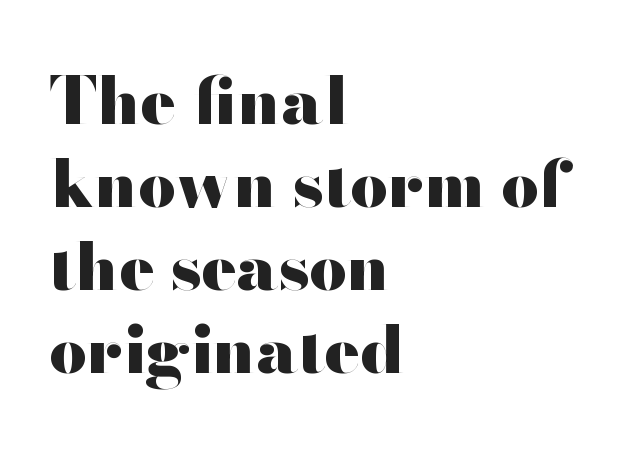
{"serif": "no", "italic": "no", "bold": "yes", "weight": "heavy", "width": "wide", "stroke_contrast": "high", "x_height": "small", "monospaced": "no", "underline": "no", "align": "left", "line_spacing": "normal", "line_spacing_ratio": 1.26, "letter_spacing": "normal", "letter_spacing_em": 0.0, "glyph_px": 66}
